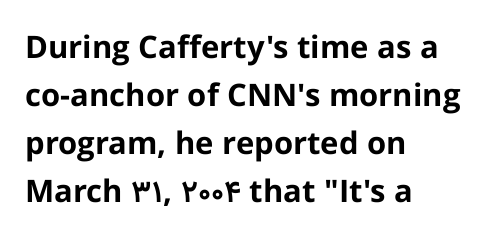
Is this a sans? Yes — the strokes have no serifs. The face used here is proportionally spaced, like ordinary book or web type. On the weight axis this lands at bold, roughly 700. The rendering anchors every line to the left-hand side. Words float on clear page, feet unadorned. Students, observe: this is what conventionally led text looks like.
